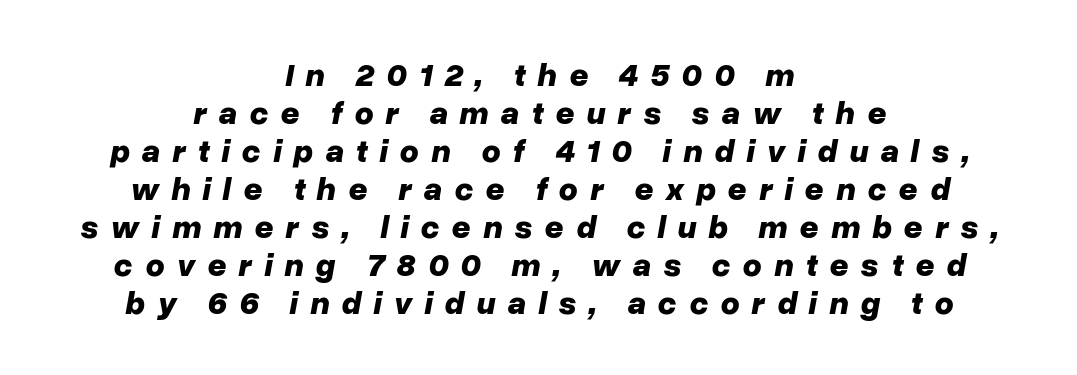
{"italic": "yes", "lean": "right", "slant_degrees": 10, "bold": "yes", "weight": "bold", "width": "normal", "stroke_contrast": "low", "x_height": "medium", "monospaced": "no", "underline": "no", "align": "center", "line_spacing": "tight", "line_spacing_ratio": 1.15, "letter_spacing": "wide", "letter_spacing_em": 0.36, "glyph_px": 33}
